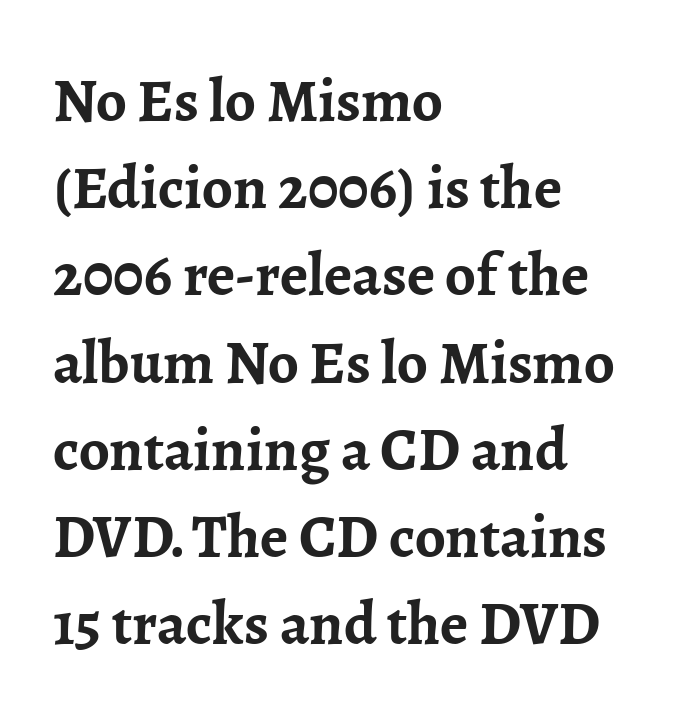
Q: Is the text bold? A: Yes.
Q: Is the text italic (slanted)? A: No, it is upright.
Q: Is the typeface a serif or a sans-serif typeface? A: Serif.
Q: Is the text underlined? A: No.
Q: How is the paragraph aligned? A: Left-aligned.
Q: Is the spacing between letters normal or unusually wide? A: Normal.
Q: Is the spacing between lines tight, normal or loose? A: Normal.
Q: Width (condensed, normal, or wide)? A: Normal.
Q: Stroke contrast? A: Low.
Q: x-height? A: Medium.
Q: Monospaced? A: No.
